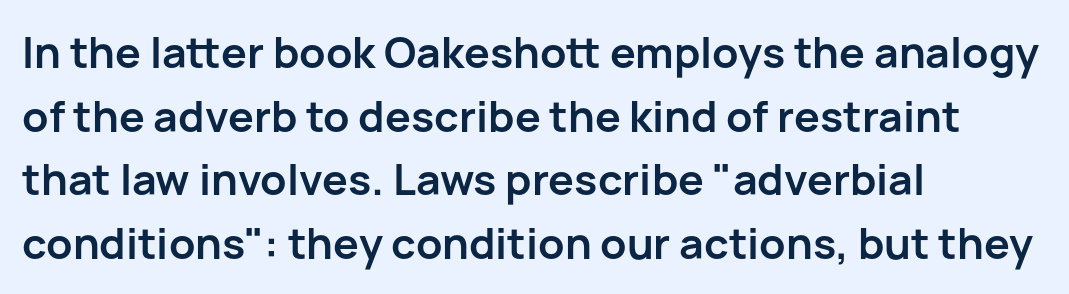
This sample uses plain, unmodified letter spacing. This is sans-serif lettering, the kind often seen on screens and signage. The rendering uses natural spacing where letterforms have individual widths. Horizontally, the lines are justified to the leading edge only. Leading: standard. The letters stand upright; this is a roman face.
